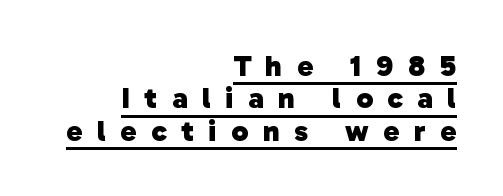
Q: Is the text bold? A: Yes.
Q: Is the typeface a serif or a sans-serif typeface? A: Sans-serif.
Q: Is the text underlined? A: Yes.
Q: How is the paragraph aligned? A: Right-aligned.
Q: Is the spacing between letters normal or unusually wide? A: Unusually wide.
Q: Is the spacing between lines tight, normal or loose? A: Tight.
Q: Width (condensed, normal, or wide)? A: Normal.
Q: Stroke contrast? A: Low.
Q: x-height? A: Medium.
Q: Monospaced? A: No.
